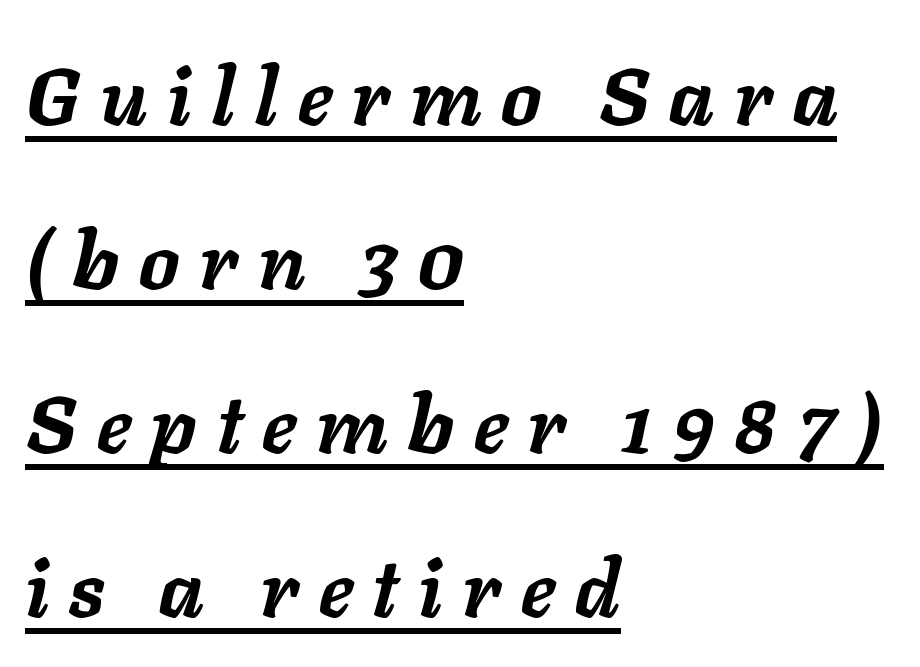
Q: Is the text bold? A: Yes.
Q: Is the text italic (slanted)? A: Yes, it leans right by about 11 degrees.
Q: Is the text underlined? A: Yes.
Q: How is the paragraph aligned? A: Left-aligned.
Q: Is the spacing between letters normal or unusually wide? A: Unusually wide.
Q: Is the spacing between lines tight, normal or loose? A: Loose.
Q: Width (condensed, normal, or wide)? A: Normal.
Q: Stroke contrast? A: Low.
Q: x-height? A: Medium.
Q: Monospaced? A: No.
